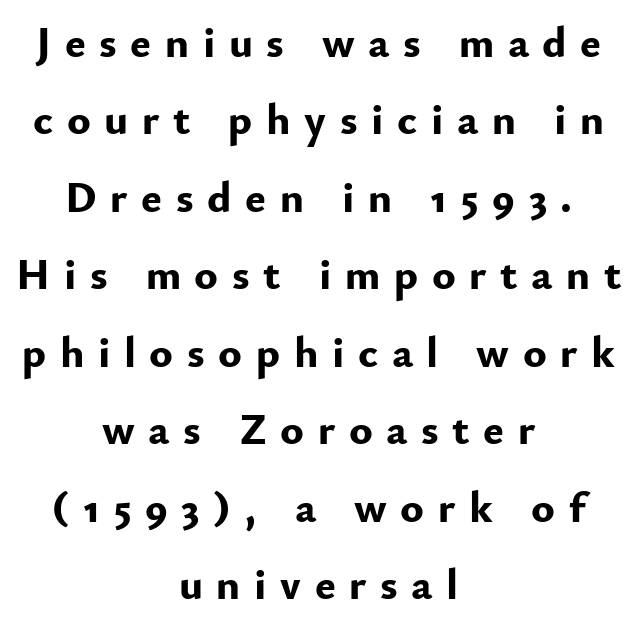
Q: Is the text bold? A: Yes.
Q: Is the text italic (slanted)? A: No, it is upright.
Q: Is the typeface a serif or a sans-serif typeface? A: Sans-serif.
Q: Is the text underlined? A: No.
Q: How is the paragraph aligned? A: Centered.
Q: Is the spacing between letters normal or unusually wide? A: Unusually wide.
Q: Width (condensed, normal, or wide)? A: Normal.
Q: Stroke contrast? A: Low.
Q: x-height? A: Small.
Q: Monospaced? A: No.
